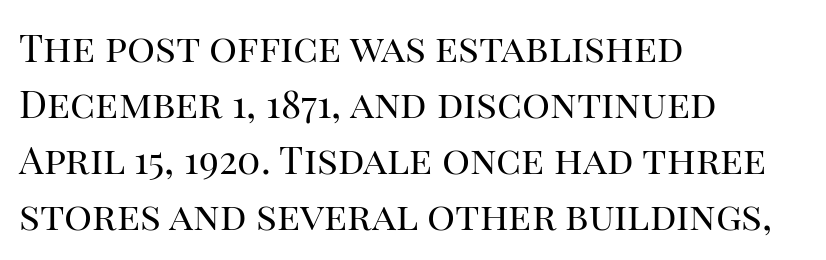
Q: Is the text bold? A: No.
Q: Is the text italic (slanted)? A: No, it is upright.
Q: Is the typeface a serif or a sans-serif typeface? A: Serif.
Q: Is the text underlined? A: No.
Q: How is the paragraph aligned? A: Left-aligned.
Q: Is the spacing between letters normal or unusually wide? A: Normal.
Q: Is the spacing between lines tight, normal or loose? A: Normal.
Q: Width (condensed, normal, or wide)? A: Normal.
Q: Stroke contrast? A: High.
Q: x-height? A: Large.
Q: Monospaced? A: No.
